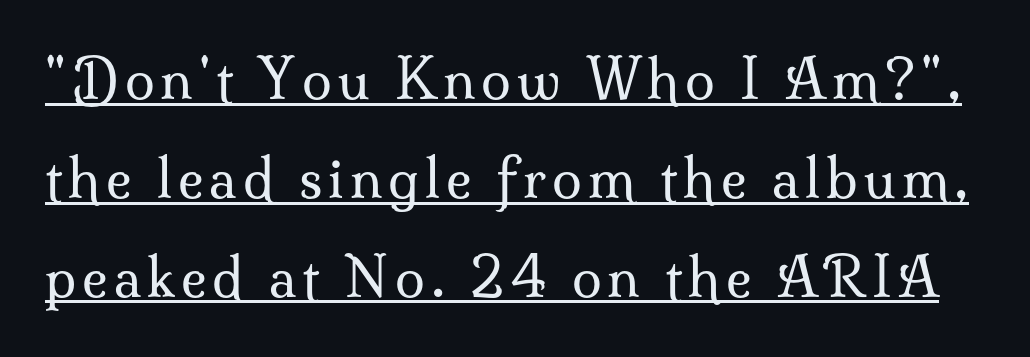
{"serif": "yes", "italic": "no", "bold": "no", "weight": "regular", "width": "normal", "stroke_contrast": "medium", "x_height": "small", "monospaced": "no", "underline": "yes", "line_spacing_ratio": 1.83, "glyph_px": 54}
